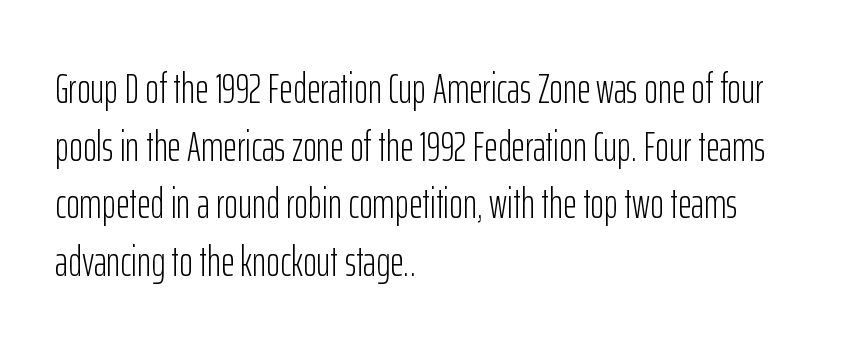
Q: Is the text bold? A: No.
Q: Is the text italic (slanted)? A: No, it is upright.
Q: Is the typeface a serif or a sans-serif typeface? A: Sans-serif.
Q: Is the text underlined? A: No.
Q: How is the paragraph aligned? A: Left-aligned.
Q: Is the spacing between letters normal or unusually wide? A: Normal.
Q: Is the spacing between lines tight, normal or loose? A: Normal.
Q: Width (condensed, normal, or wide)? A: Condensed.
Q: Stroke contrast? A: Low.
Q: x-height? A: Medium.
Q: Monospaced? A: No.
